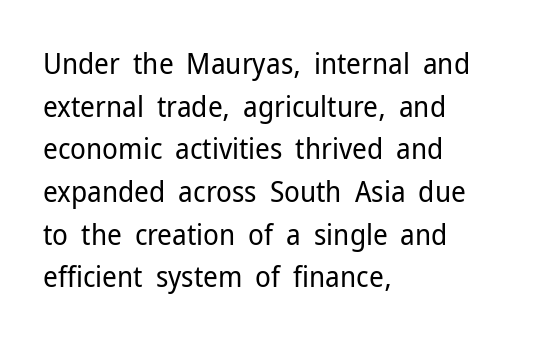
Q: Is the text bold? A: No.
Q: Is the text italic (slanted)? A: No, it is upright.
Q: Is the typeface a serif or a sans-serif typeface? A: Sans-serif.
Q: Is the text underlined? A: No.
Q: How is the paragraph aligned? A: Left-aligned.
Q: Is the spacing between letters normal or unusually wide? A: Normal.
Q: Is the spacing between lines tight, normal or loose? A: Normal.
Q: Width (condensed, normal, or wide)? A: Normal.
Q: Stroke contrast? A: Low.
Q: x-height? A: Medium.
Q: Monospaced? A: No.
